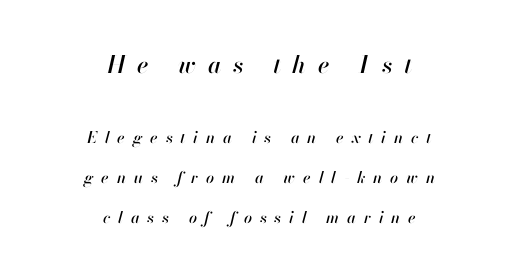
Q: Is the text italic (slanted)? A: Yes, it leans right by about 13 degrees.
Q: Is the text underlined? A: No.
Q: How is the paragraph aligned? A: Centered.
Q: Is the spacing between letters normal or unusually wide? A: Unusually wide.
Q: Is the spacing between lines tight, normal or loose? A: Loose.
Q: Which block of text is set in a larger size, the first (top) or the second (bottom)? A: The first (top) one.
